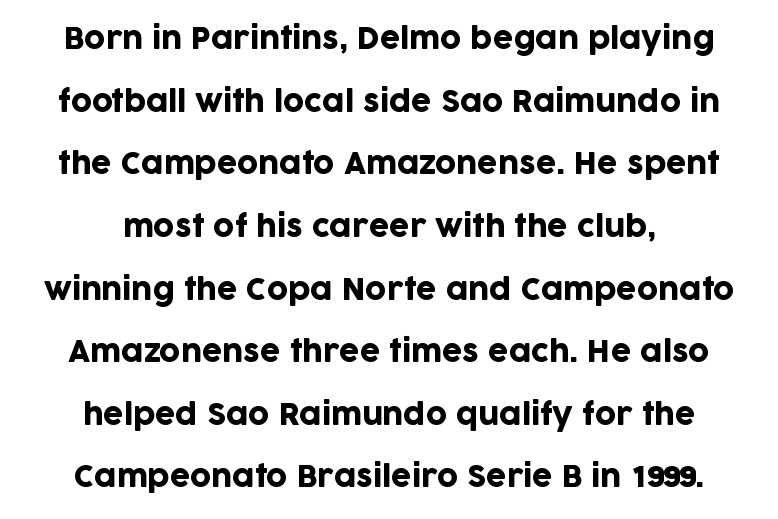
The image shows 29 px sans-serif type, upright; set centered, loose line spacing (2.16x), normal letter spacing, not underlined; low stroke contrast and a large x-height.
